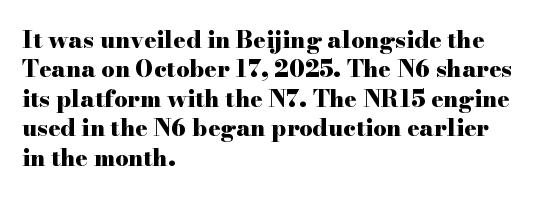
Q: Is the text bold? A: Yes.
Q: Is the text italic (slanted)? A: No, it is upright.
Q: Is the text underlined? A: No.
Q: How is the paragraph aligned? A: Left-aligned.
Q: Is the spacing between letters normal or unusually wide? A: Normal.
Q: Is the spacing between lines tight, normal or loose? A: Normal.
